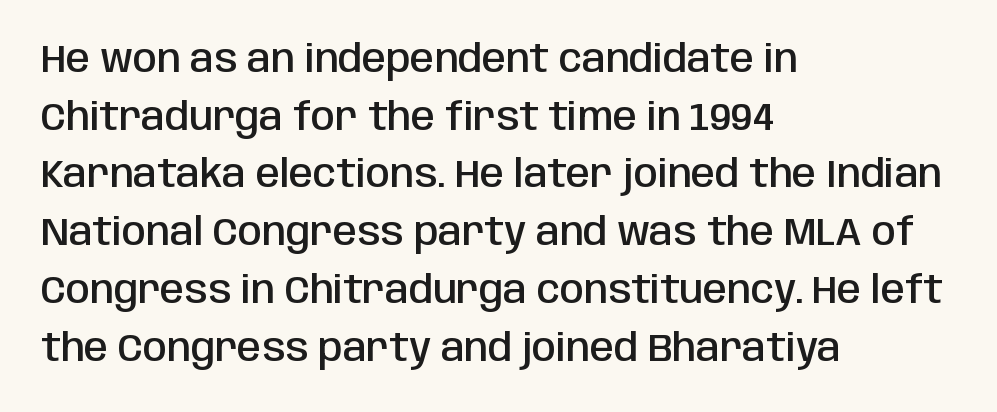
Q: Is the text bold? A: Semi-bold.
Q: Is the text italic (slanted)? A: No, it is upright.
Q: Is the typeface a serif or a sans-serif typeface? A: Sans-serif.
Q: Is the text underlined? A: No.
Q: How is the paragraph aligned? A: Left-aligned.
Q: Is the spacing between letters normal or unusually wide? A: Normal.
Q: Is the spacing between lines tight, normal or loose? A: Normal.
Q: Width (condensed, normal, or wide)? A: Condensed.
Q: Stroke contrast? A: Low.
Q: x-height? A: Large.
Q: Monospaced? A: No.
